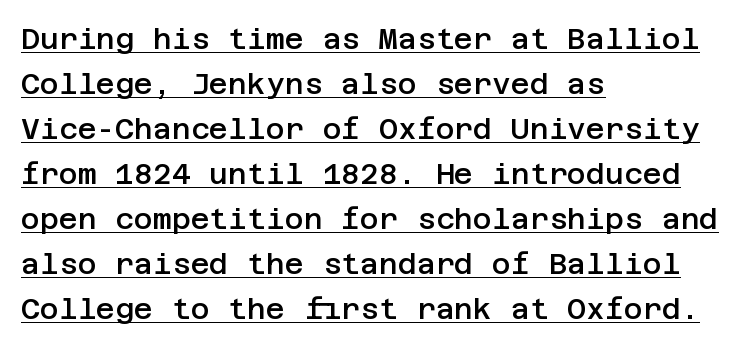
{"serif": "no", "italic": "no", "bold": "semi", "weight": "semibold", "width": "normal", "stroke_contrast": "low", "x_height": "large", "underline": "yes", "align": "left", "line_spacing": "normal", "line_spacing_ratio": 1.55, "letter_spacing": "normal", "letter_spacing_em": 0.0, "glyph_px": 29}
